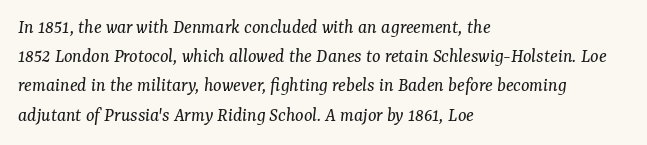
The image shows 20 px text type, italic (leaning right); set left-aligned, normal line spacing (1.46x), normal letter spacing, not underlined.
